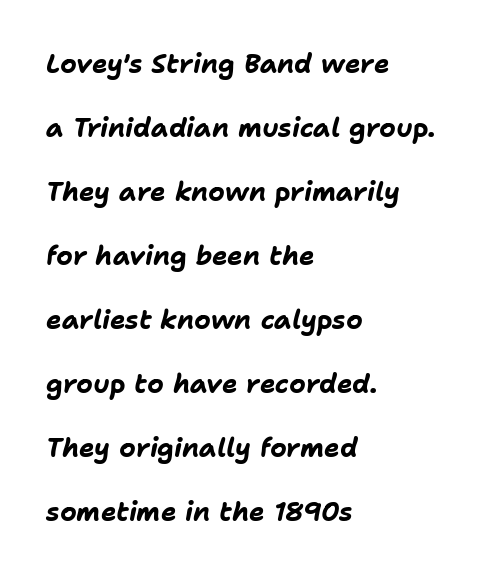
Slant detected: the letters are inclined. The rag falls on the right side of this text block. Baseline-to-baseline distance is far greater than the letter height. The string is rendered with underlining switched off. Nothing unusual about the tracking: characters are spaced as the font intends. The font is running at its bold setting.
